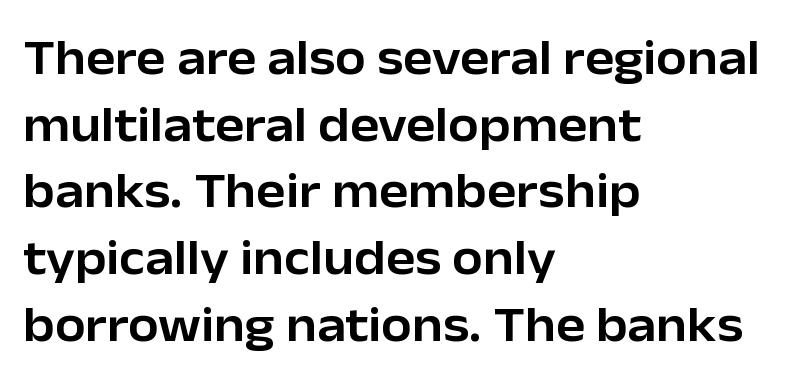
The image shows 49 px sans-serif type, upright; set left-aligned, normal line spacing (1.36x), normal letter spacing, not underlined; low stroke contrast and a medium x-height.
